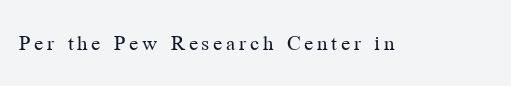
{"italic": "no", "bold": "no", "underline": "no", "glyph_px": 23}
